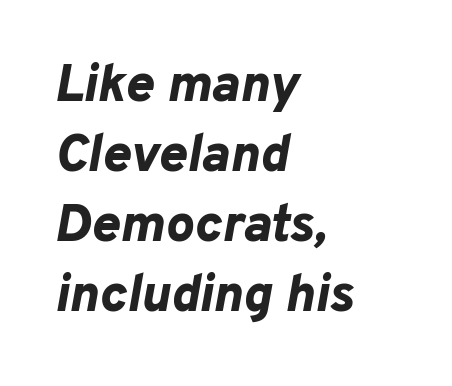
Q: Is the text bold? A: Yes.
Q: Is the text italic (slanted)? A: Yes, it leans right by about 10 degrees.
Q: Is the text underlined? A: No.
Q: How is the paragraph aligned? A: Left-aligned.
Q: Is the spacing between letters normal or unusually wide? A: Normal.
Q: Is the spacing between lines tight, normal or loose? A: Normal.
Q: Width (condensed, normal, or wide)? A: Normal.
Q: Stroke contrast? A: Low.
Q: x-height? A: Medium.
Q: Monospaced? A: No.
